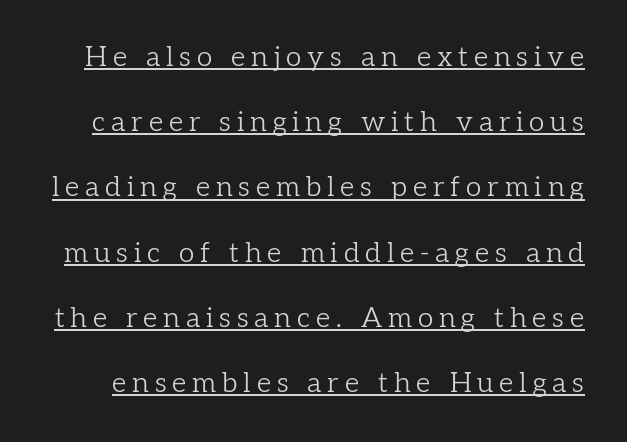
Q: Is the text bold? A: No.
Q: Is the text italic (slanted)? A: No, it is upright.
Q: Is the typeface a serif or a sans-serif typeface? A: Serif.
Q: Is the text underlined? A: Yes.
Q: Is the spacing between letters normal or unusually wide? A: Unusually wide.
Q: Is the spacing between lines tight, normal or loose? A: Loose.
Q: Width (condensed, normal, or wide)? A: Normal.
Q: Stroke contrast? A: Low.
Q: x-height? A: Medium.
Q: Monospaced? A: No.
